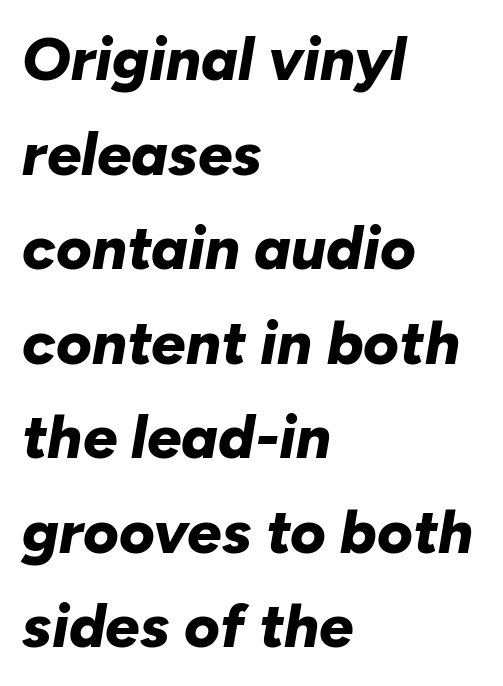
The image shows 61 px bold type, italic (leaning right); set left-aligned, normal line spacing (1.55x), normal letter spacing, not underlined; low stroke contrast and a medium x-height.
